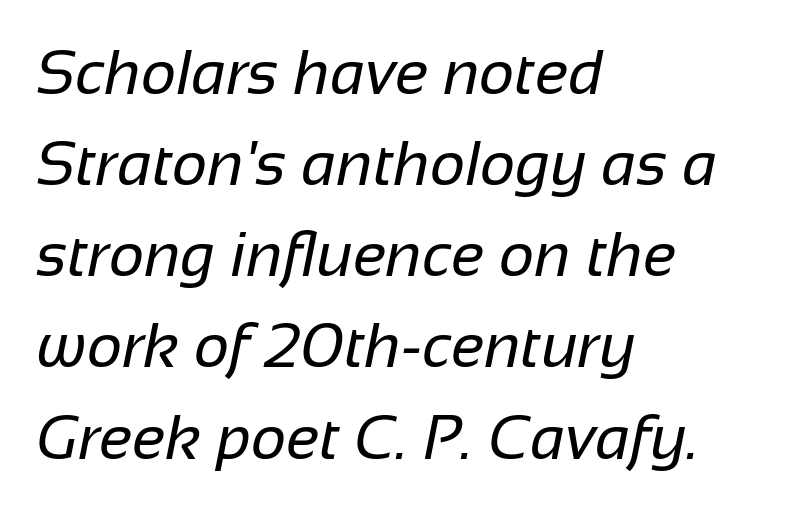
The image shows 62 px regular-weight sans-serif type; set left-aligned, normal line spacing (1.47x), normal letter spacing, not underlined; low stroke contrast and a medium x-height.
